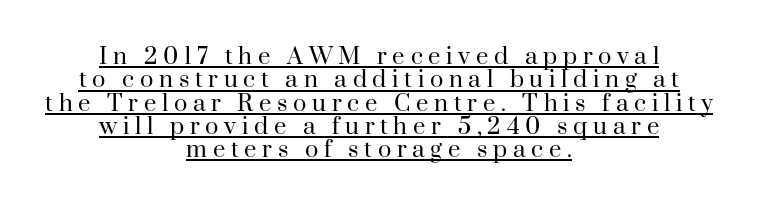
The image shows 22 px text type, upright; set centered, tight line spacing (1.06x), unusually wide letter spacing (+0.26 em), underlined.
